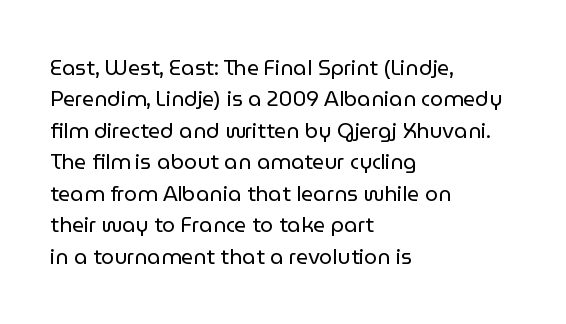
Q: Is the text bold? A: No.
Q: Is the text italic (slanted)? A: No, it is upright.
Q: Is the text underlined? A: No.
Q: How is the paragraph aligned? A: Left-aligned.
Q: Is the spacing between letters normal or unusually wide? A: Normal.
Q: Is the spacing between lines tight, normal or loose? A: Normal.
